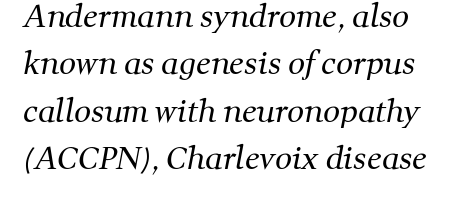
Q: Is the text bold? A: No.
Q: Is the typeface a serif or a sans-serif typeface? A: Serif.
Q: Is the text underlined? A: No.
Q: Is the spacing between letters normal or unusually wide? A: Normal.
Q: Is the spacing between lines tight, normal or loose? A: Normal.
Q: Width (condensed, normal, or wide)? A: Normal.
Q: Stroke contrast? A: Medium.
Q: x-height? A: Medium.
Q: Monospaced? A: No.
